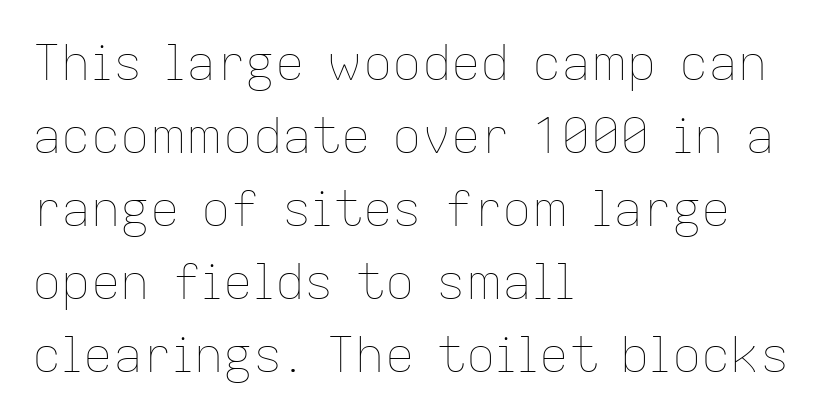
Q: Is the text bold? A: No.
Q: Is the text italic (slanted)? A: No, it is upright.
Q: Is the text underlined? A: No.
Q: How is the paragraph aligned? A: Left-aligned.
Q: Is the spacing between letters normal or unusually wide? A: Normal.
Q: Is the spacing between lines tight, normal or loose? A: Normal.
Q: Width (condensed, normal, or wide)? A: Normal.
Q: Stroke contrast? A: Low.
Q: x-height? A: Medium.
Q: Monospaced? A: No.
